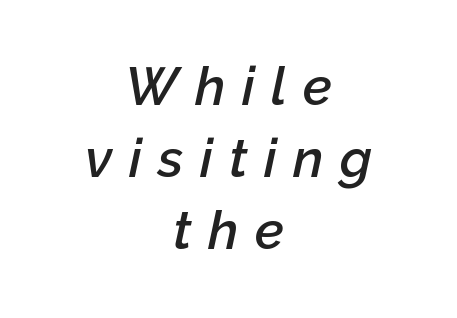
{"italic": "yes", "lean": "right", "slant_degrees": 12, "bold": "semi", "weight": "semibold", "width": "normal", "stroke_contrast": "low", "x_height": "medium", "monospaced": "no", "underline": "no", "align": "center", "line_spacing": "normal", "line_spacing_ratio": 1.36, "letter_spacing": "wide", "letter_spacing_em": 0.31, "glyph_px": 53}
